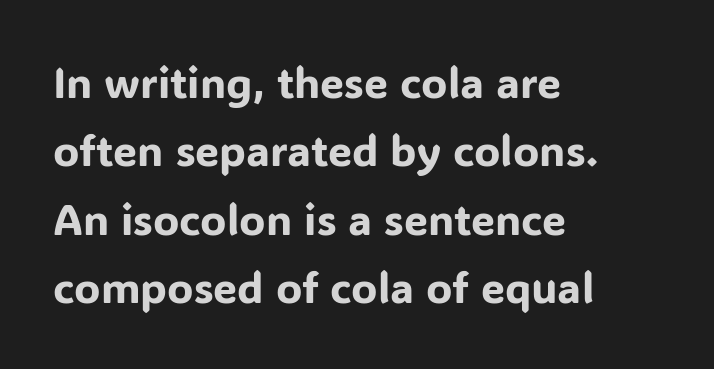
{"serif": "no", "italic": "no", "width": "normal", "stroke_contrast": "low", "x_height": "medium", "monospaced": "no", "underline": "no", "align": "left", "line_spacing": "normal", "line_spacing_ratio": 1.59, "letter_spacing": "normal", "letter_spacing_em": 0.0, "glyph_px": 43}
